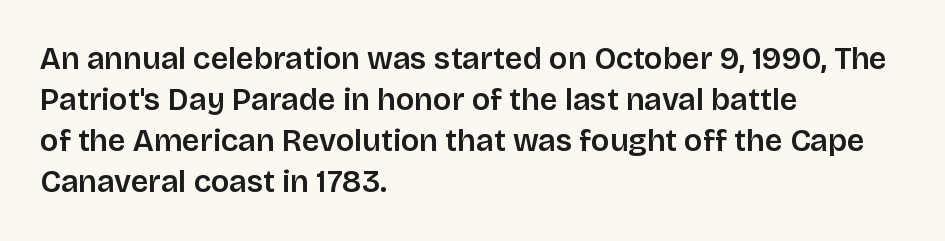
The space between consecutive lines is moderate. Posture: straight, roman, zero tilt. Default kerning and tracking; the words read as compact shapes. Is this a fixed-width face? No — the glyphs have proportional, varying widths. Compared with an ordinary text face, these strokes are moderately heavier — a semibold.
